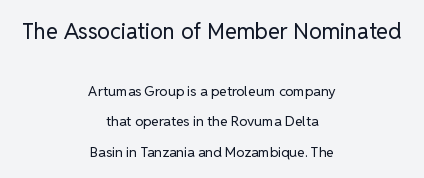
{"italic": "no", "bold": "no", "underline": "no", "align": "center", "line_spacing": "loose", "line_spacing_ratio": 2.16, "letter_spacing": "normal", "letter_spacing_em": 0.0, "larger_block": "first", "size_ratio": 1.57, "glyph_px": 22}
